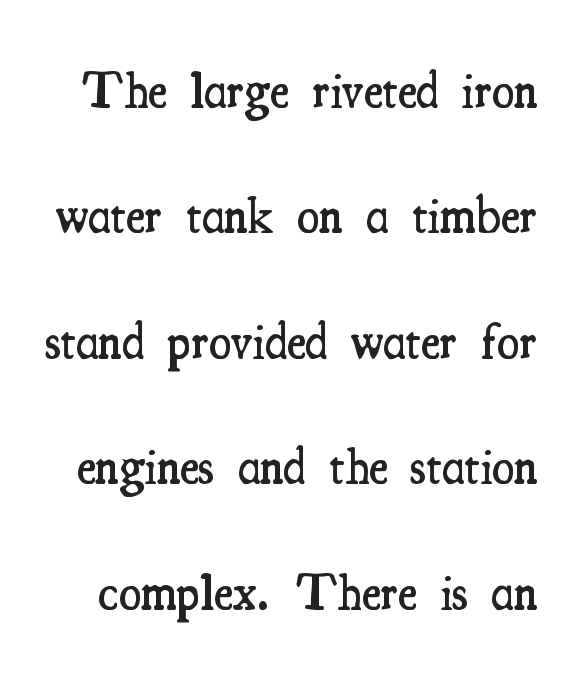
{"serif": "yes", "italic": "no", "bold": "semi", "weight": "semibold", "width": "condensed", "stroke_contrast": "medium", "x_height": "small", "monospaced": "no", "underline": "no", "line_spacing": "loose", "line_spacing_ratio": 2.46, "letter_spacing": "normal", "letter_spacing_em": 0.0, "glyph_px": 51}
